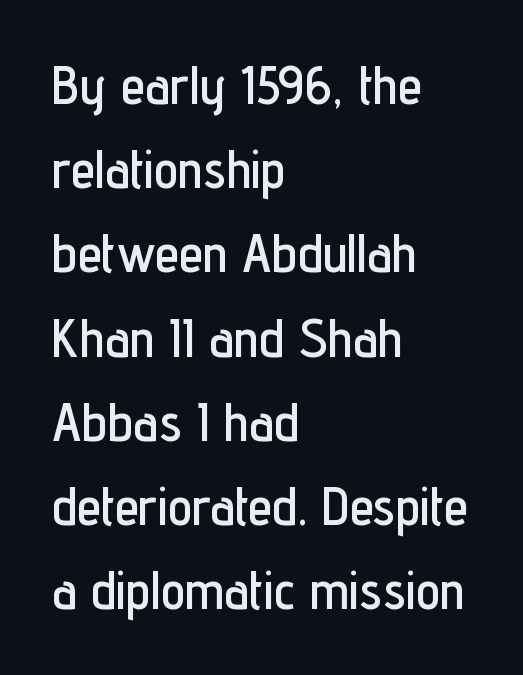
The gap between lines stays unmarked. You could not count columns in this text — the font is proportionally spaced. Between one letter and the next there's only the usual sliver of space. Letterform terminals end flat and unadorned throughout the passage.
